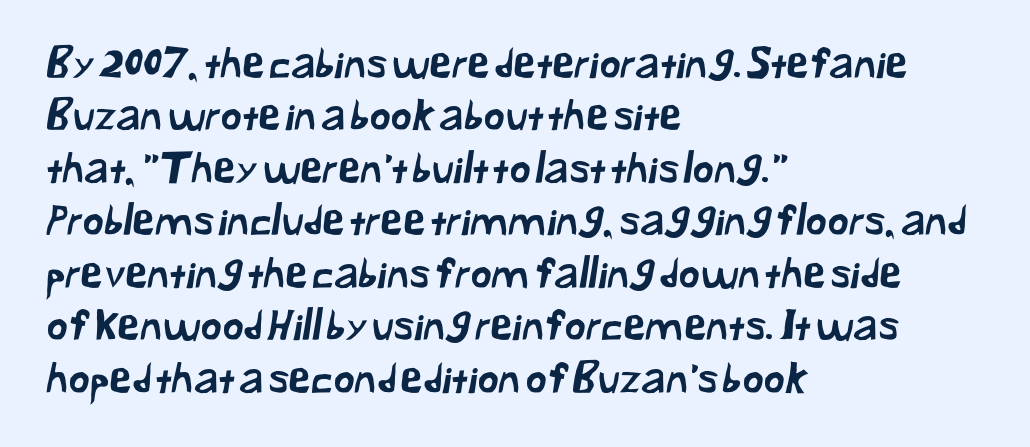
Q: Is the typeface a serif or a sans-serif typeface? A: Sans-serif.
Q: Is the text underlined? A: No.
Q: How is the paragraph aligned? A: Left-aligned.
Q: Is the spacing between letters normal or unusually wide? A: Normal.
Q: Is the spacing between lines tight, normal or loose? A: Normal.
Q: Width (condensed, normal, or wide)? A: Normal.
Q: Stroke contrast? A: Low.
Q: x-height? A: Medium.
Q: Monospaced? A: No.
